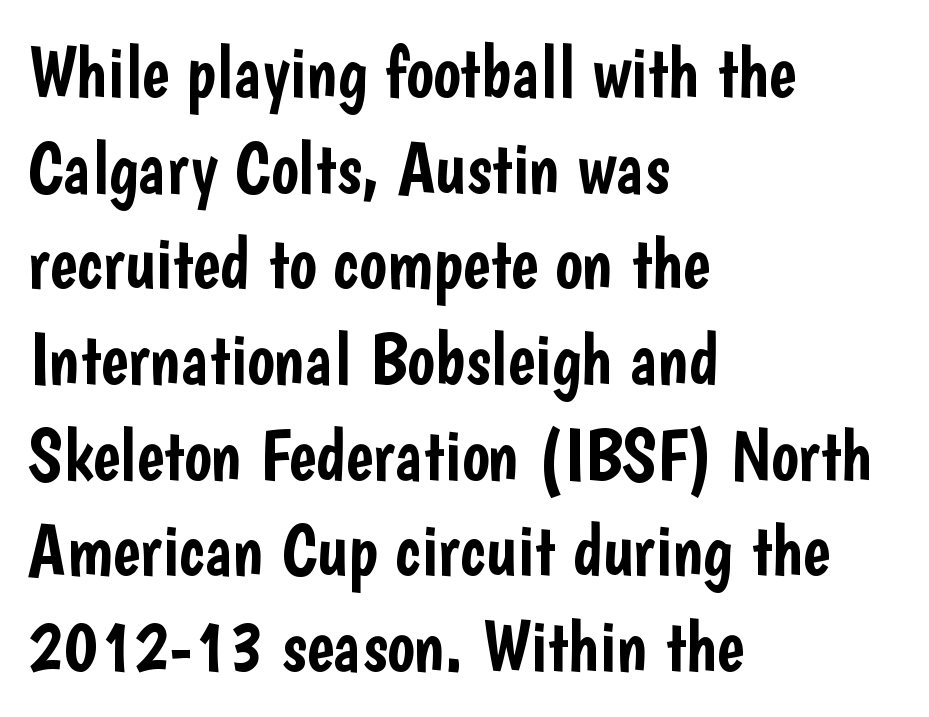
The image shows 73 px condensed sans-serif type, upright; set left-aligned, normal line spacing (1.31x), normal letter spacing, not underlined; low stroke contrast and a medium x-height.
